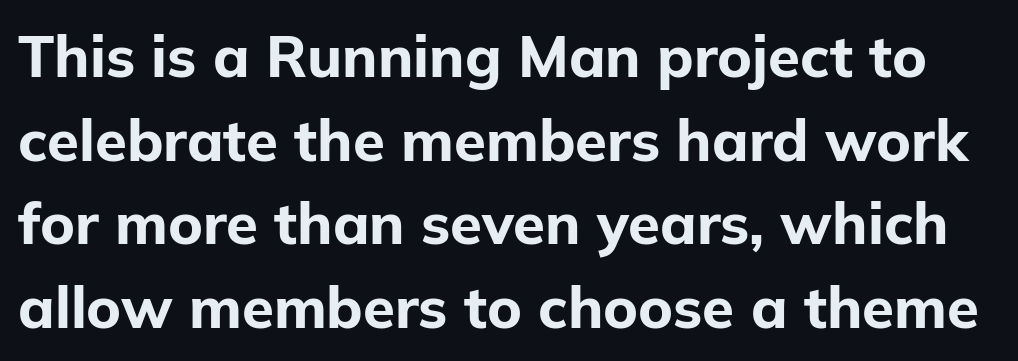
Q: Is the text bold? A: Yes.
Q: Is the text italic (slanted)? A: No, it is upright.
Q: Is the typeface a serif or a sans-serif typeface? A: Sans-serif.
Q: Is the text underlined? A: No.
Q: Is the spacing between letters normal or unusually wide? A: Normal.
Q: Is the spacing between lines tight, normal or loose? A: Normal.
Q: Width (condensed, normal, or wide)? A: Normal.
Q: Stroke contrast? A: Low.
Q: x-height? A: Medium.
Q: Monospaced? A: No.
